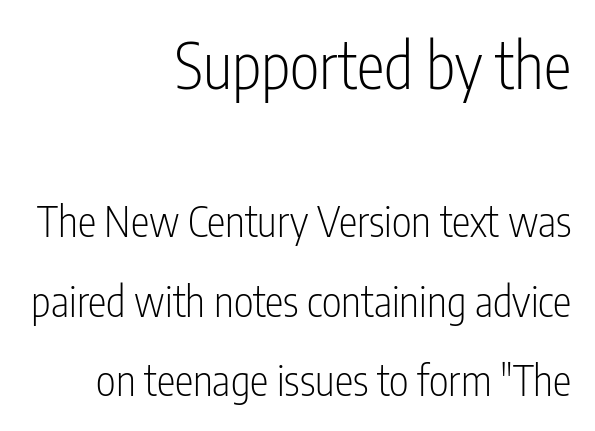
The image shows 63 px light, condensed sans-serif type, upright; set right-aligned, line spacing 1.89x, normal letter spacing, not underlined; the first (top) block is 1.5x larger; low stroke contrast and a medium x-height.
